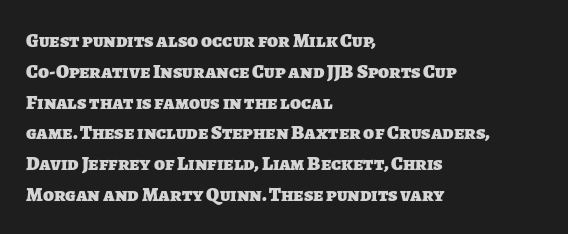
Q: Is the text bold? A: Yes.
Q: Is the text underlined? A: No.
Q: How is the paragraph aligned? A: Left-aligned.
Q: Is the spacing between letters normal or unusually wide? A: Normal.
Q: Is the spacing between lines tight, normal or loose? A: Normal.
